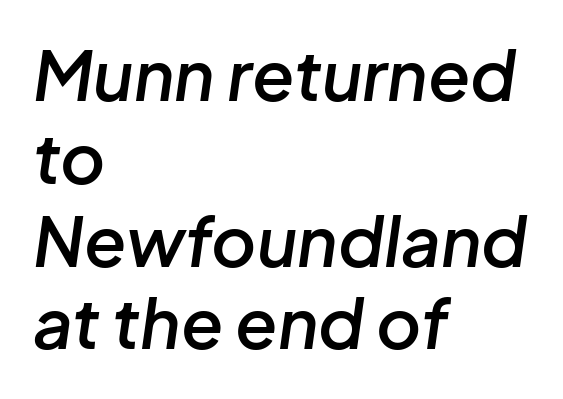
The image shows 69 px semibold type, italic (leaning right); set left-aligned, line spacing 1.2x, normal letter spacing, not underlined; low stroke contrast and a medium x-height.
